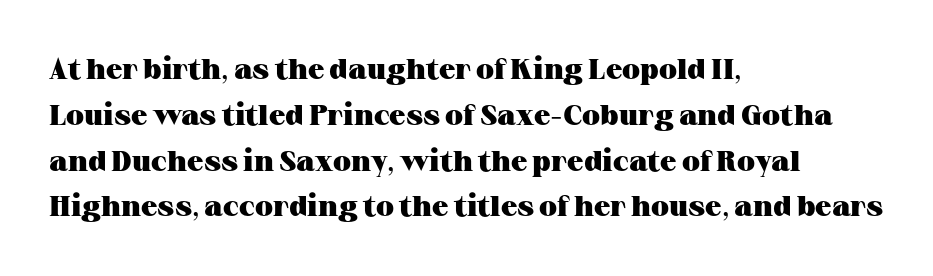
{"serif": "yes", "italic": "no", "bold": "yes", "weight": "heavy", "width": "wide", "stroke_contrast": "medium", "x_height": "medium", "monospaced": "no", "underline": "no", "align": "left", "line_spacing": "normal", "line_spacing_ratio": 1.58, "letter_spacing": "normal", "letter_spacing_em": 0.0, "glyph_px": 29}
